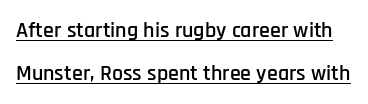
Q: Is the text italic (slanted)? A: No, it is upright.
Q: Is the text underlined? A: Yes.
Q: Is the spacing between letters normal or unusually wide? A: Normal.
Q: Is the spacing between lines tight, normal or loose? A: Loose.
